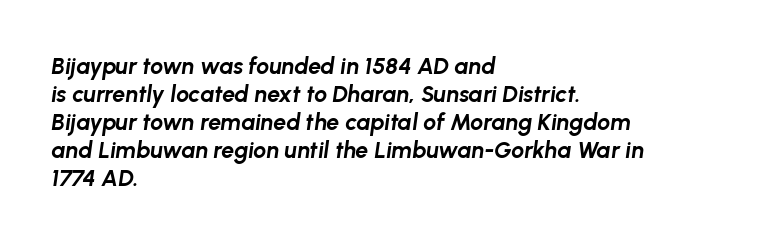
Just letters on the line, the space beneath them empty. Glyph-to-glyph distance matches everyday printed text. Quick note: italic. Stroke thickness is high; the sample reads as a true bold. The lines are quadded left.
